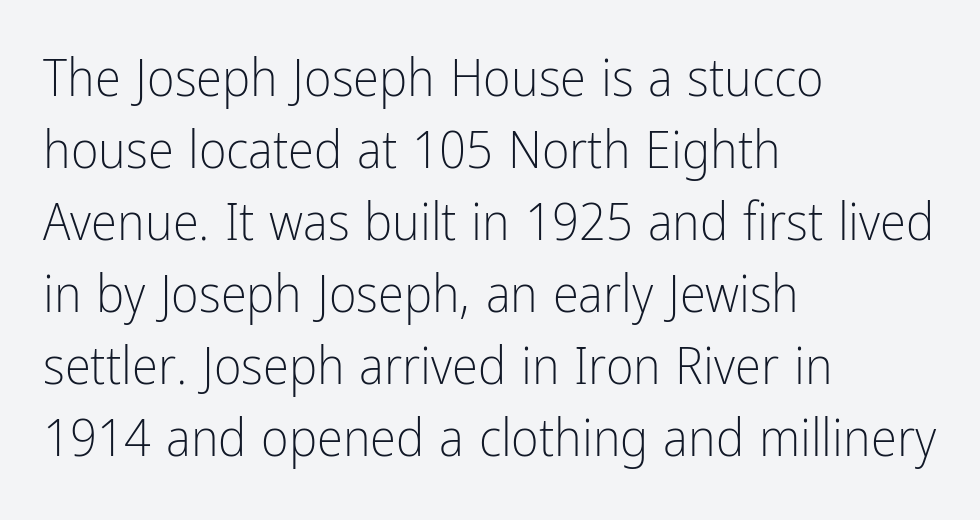
The image shows 53 px light, condensed sans-serif type, upright; set left-aligned, normal line spacing (1.36x), normal letter spacing, not underlined; low stroke contrast and a medium x-height.
